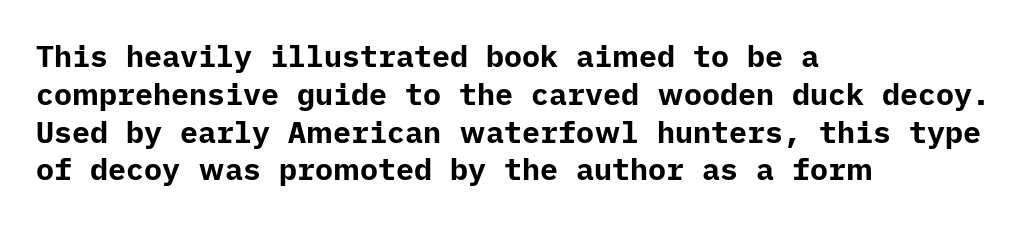
The image shows 30 px bold sans-serif type, upright; set left-aligned, normal line spacing (1.26x), normal letter spacing, not underlined; low stroke contrast and a medium x-height.
